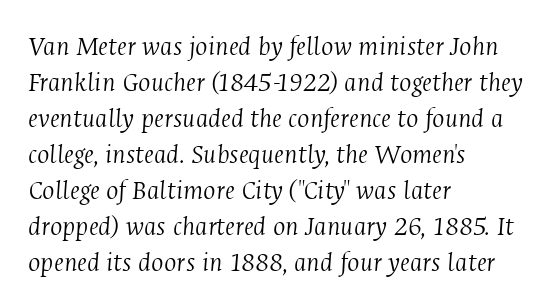
The passage is arranged the way most books set body copy — flush left. The horizontal fit of the characters is conventional and even. Rendered with sloped, italic letterforms. Rule under the text: the space is simply empty. Each stroke keeps to a modest, everyday thickness or less.
